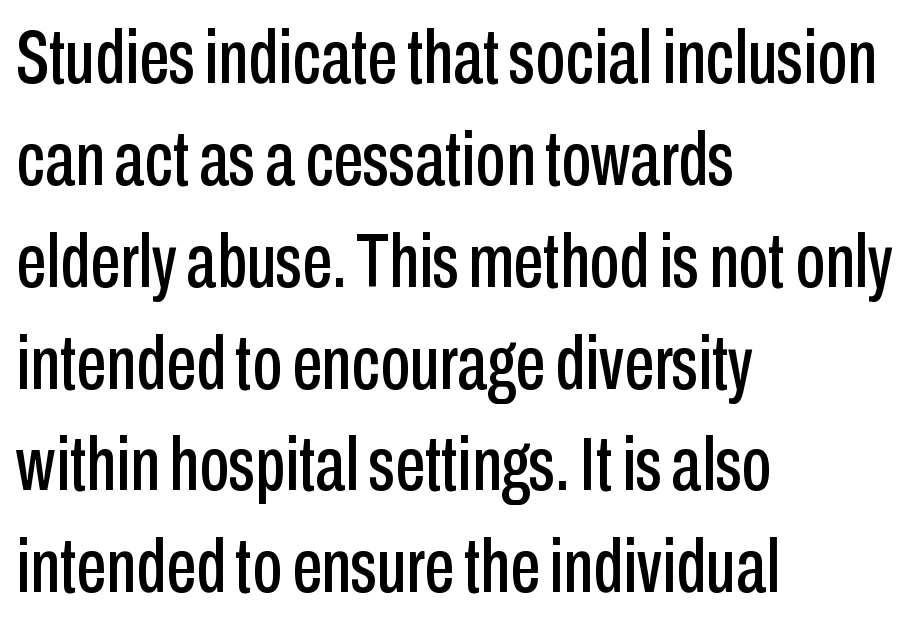
Q: Is the text italic (slanted)? A: No, it is upright.
Q: Is the typeface a serif or a sans-serif typeface? A: Sans-serif.
Q: Is the text underlined? A: No.
Q: How is the paragraph aligned? A: Left-aligned.
Q: Is the spacing between letters normal or unusually wide? A: Normal.
Q: Is the spacing between lines tight, normal or loose? A: Normal.
Q: Width (condensed, normal, or wide)? A: Condensed.
Q: Stroke contrast? A: Low.
Q: x-height? A: Medium.
Q: Monospaced? A: No.
